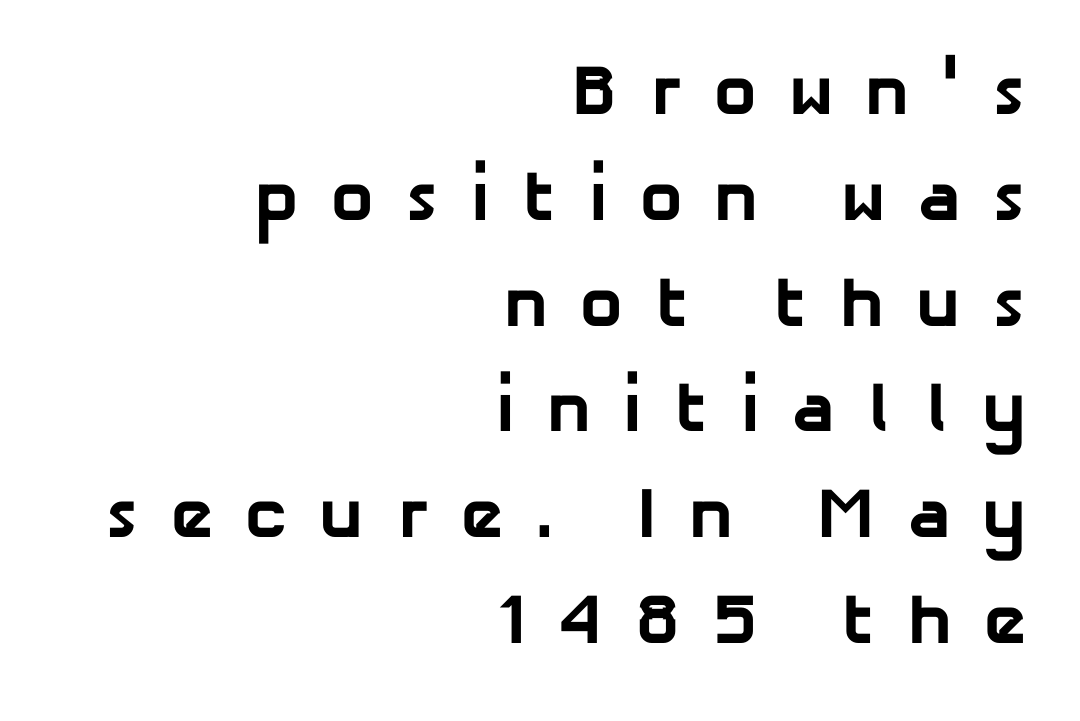
{"serif": "no", "bold": "yes", "weight": "bold", "width": "normal", "stroke_contrast": "low", "x_height": "medium", "monospaced": "no", "underline": "no", "align": "right", "line_spacing": "normal", "line_spacing_ratio": 1.49, "letter_spacing": "wide", "letter_spacing_em": 0.45, "glyph_px": 71}
